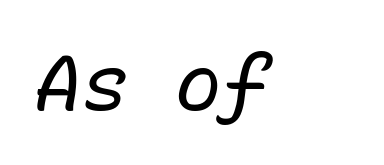
The image shows 78 px regular-weight type, italic (leaning right), monospaced; set left-aligned, normal letter spacing, not underlined; low stroke contrast and a medium x-height.
